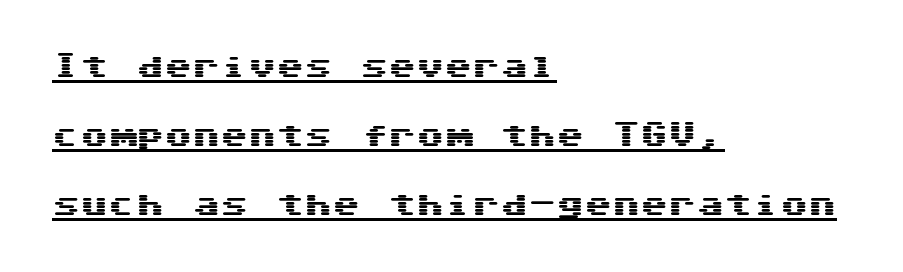
The image shows 28 px wide sans-serif type, upright; set left-aligned, loose line spacing (2.47x), normal letter spacing, underlined; medium stroke contrast and a medium x-height.
